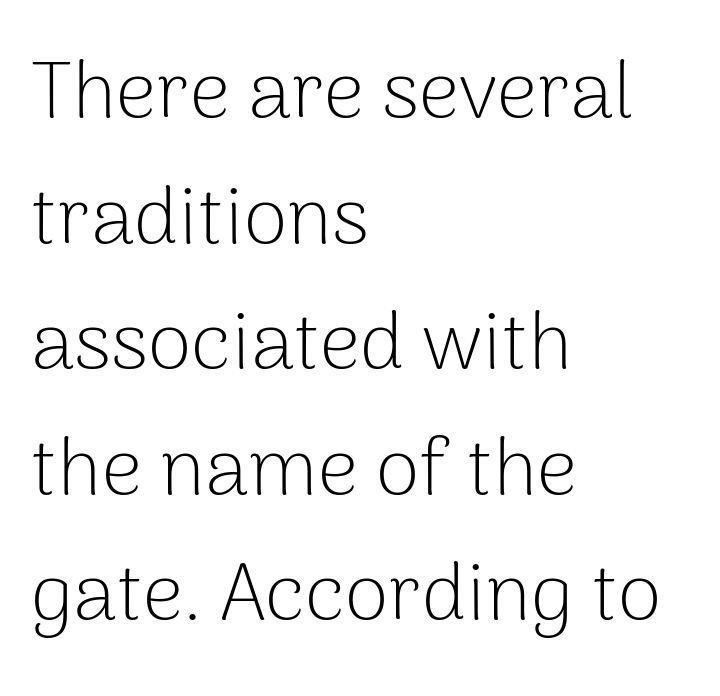
{"serif": "no", "italic": "no", "bold": "no", "weight": "light", "width": "normal", "stroke_contrast": "low", "x_height": "medium", "monospaced": "no", "underline": "no", "align": "left", "line_spacing": "normal", "line_spacing_ratio": 1.57, "letter_spacing": "normal", "letter_spacing_em": 0.0, "glyph_px": 80}
